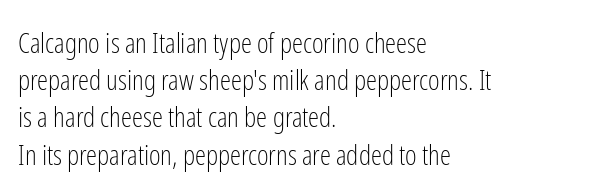
The image shows 28 px light, condensed sans-serif type, upright; set left-aligned, normal line spacing (1.33x), normal letter spacing, not underlined; low stroke contrast and a medium x-height.
